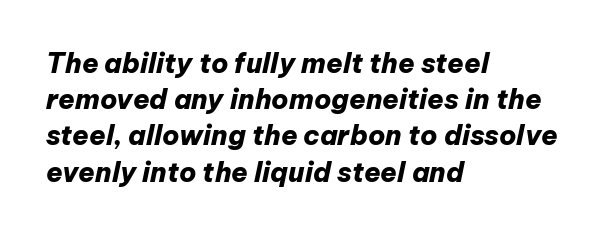
The glyphs have the mass of a bold cut. Vertically, the passage feels balanced, rows spaced as you'd expect. The specimen omits any rule beneath the text block's lines. The passage is arranged the way most books set body copy — flush left.
